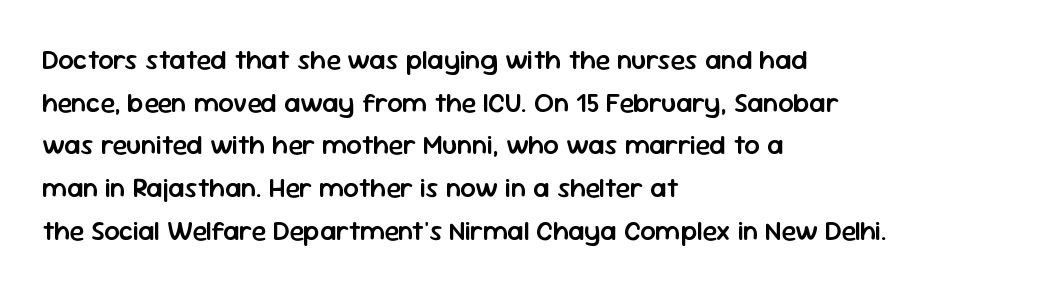
The characters look somewhat weighty, a semibold short of true bold. This sample uses an upright cut, with every glyph sitting square on the baseline. The horizontal fit of the characters is conventional and even. The ragged edge is on the right, which tells us the setting is flush left. This block has exactly the height ordinary leading produces. Glance below the letters and you will spot only blank space.
